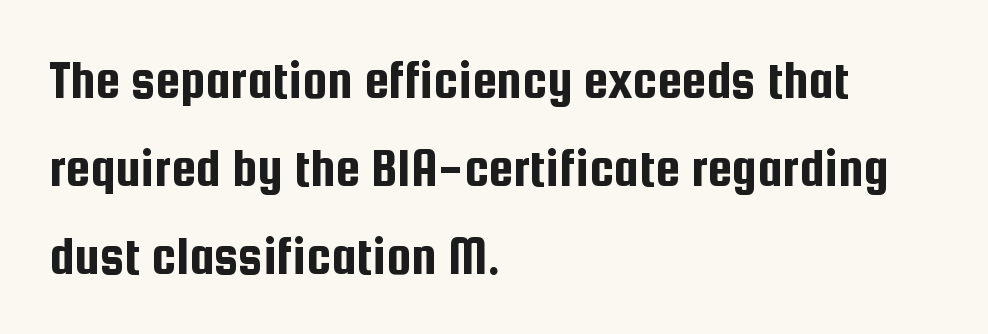
{"serif": "no", "italic": "no", "width": "condensed", "stroke_contrast": "low", "x_height": "medium", "monospaced": "no", "underline": "no", "align": "left", "line_spacing": "normal", "line_spacing_ratio": 1.57, "letter_spacing": "normal", "letter_spacing_em": 0.0, "glyph_px": 56}
